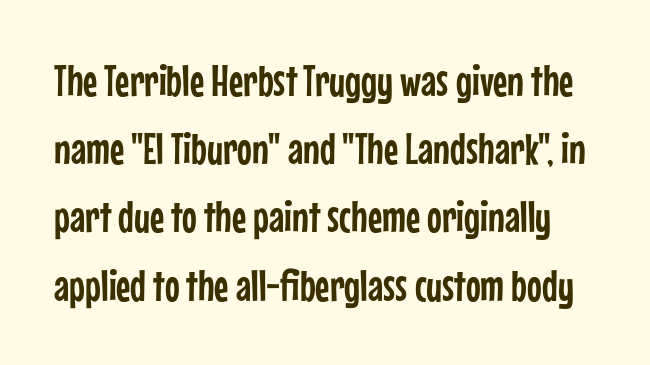
{"serif": "no", "italic": "no", "width": "condensed", "stroke_contrast": "low", "x_height": "medium", "monospaced": "no", "underline": "no", "line_spacing": "normal", "line_spacing_ratio": 1.55, "letter_spacing": "normal", "letter_spacing_em": 0.0, "glyph_px": 44}
